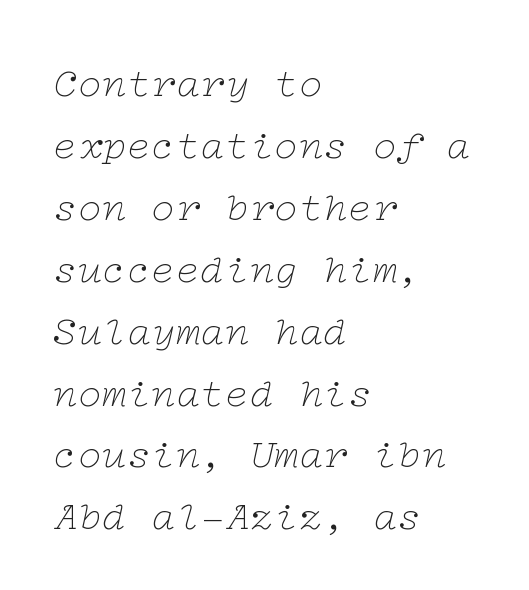
{"serif": "yes", "italic": "yes", "lean": "right", "slant_degrees": 12, "bold": "no", "weight": "thin", "width": "wide", "stroke_contrast": "low", "x_height": "medium", "underline": "no", "align": "left", "line_spacing": "normal", "line_spacing_ratio": 1.51, "letter_spacing": "normal", "letter_spacing_em": 0.0, "glyph_px": 41}
